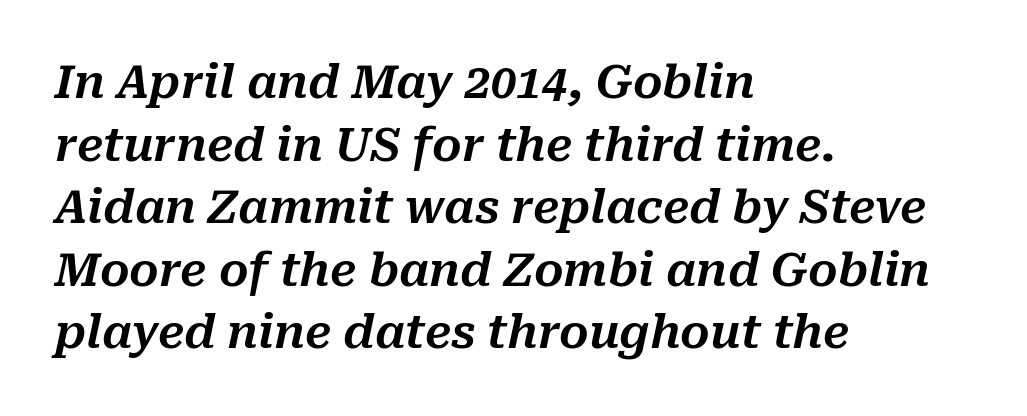
{"italic": "yes", "lean": "right", "slant_degrees": 10, "width": "normal", "stroke_contrast": "medium", "x_height": "medium", "monospaced": "no", "underline": "no", "align": "left", "line_spacing": "normal", "line_spacing_ratio": 1.36, "letter_spacing": "normal", "letter_spacing_em": 0.0, "glyph_px": 46}
